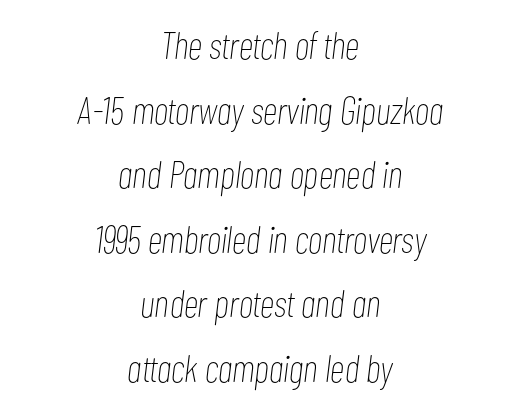
{"italic": "yes", "lean": "right", "slant_degrees": 7, "bold": "no", "weight": "thin", "width": "condensed", "stroke_contrast": "low", "x_height": "medium", "monospaced": "no", "underline": "no", "align": "center", "line_spacing": "normal", "line_spacing_ratio": 1.7, "letter_spacing": "normal", "letter_spacing_em": 0.0, "glyph_px": 38}
